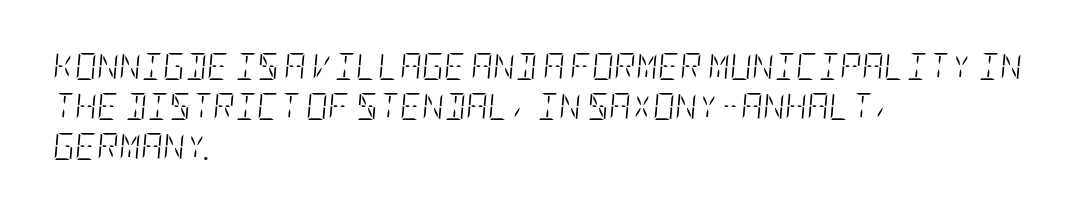
Think standard paragraph weight, or any step lighter than that. The rag falls on the right side of this text block. Between one letter and the next there's only the usual sliver of space. Type without underlining.
